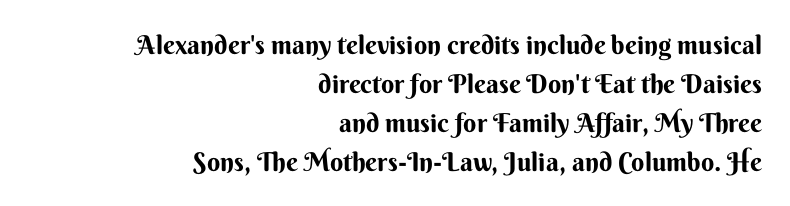
Q: Is the text bold? A: Yes.
Q: Is the text italic (slanted)? A: No, it is upright.
Q: Is the text underlined? A: No.
Q: How is the paragraph aligned? A: Right-aligned.
Q: Is the spacing between letters normal or unusually wide? A: Normal.
Q: Is the spacing between lines tight, normal or loose? A: Normal.
